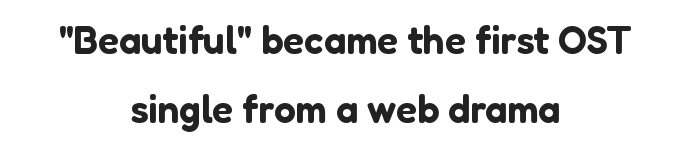
The image shows 39 px sans-serif type, upright; set centered, line spacing 1.76x, normal letter spacing, not underlined; low stroke contrast and a medium x-height.
